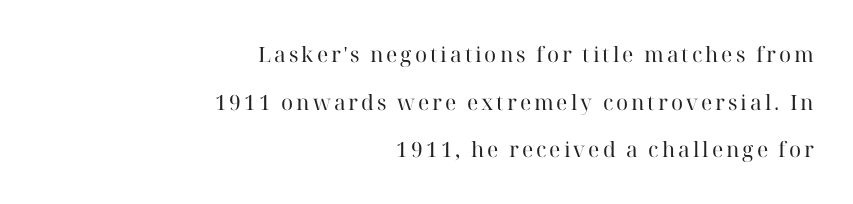
Q: Is the text bold? A: No.
Q: Is the text italic (slanted)? A: No, it is upright.
Q: Is the text underlined? A: No.
Q: How is the paragraph aligned? A: Right-aligned.
Q: Is the spacing between lines tight, normal or loose? A: Loose.
